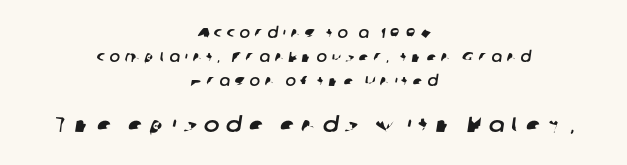
{"underline": "no", "align": "center", "line_spacing": "normal", "line_spacing_ratio": 1.7, "letter_spacing": "wide", "letter_spacing_em": 0.33, "larger_block": "second", "size_ratio": 1.5, "glyph_px": 21}
